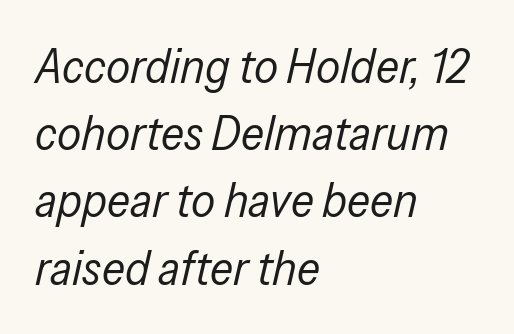
Spacing between characters is what you'd get straight out of the box. Ink coverage per letter is moderate at most. The zone under the glyphs is completely vacant. Every character sits at an angle, as italics do. The setting favours the left margin, as ordinary paragraphs usually do. The letters advance in unequal steps, a hallmark of proportional type.
